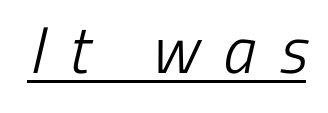
Q: Is the text bold? A: No.
Q: Is the typeface a serif or a sans-serif typeface? A: Sans-serif.
Q: Is the text underlined? A: Yes.
Q: Is the spacing between letters normal or unusually wide? A: Unusually wide.
Q: Width (condensed, normal, or wide)? A: Condensed.
Q: Stroke contrast? A: Low.
Q: x-height? A: Medium.
Q: Monospaced? A: No.
